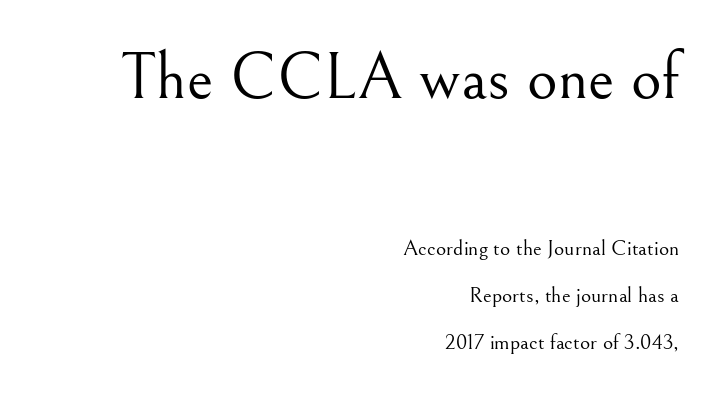
Varying glyph widths throughout — classic text-font behaviour. Glyph-to-glyph distance matches everyday printed text. A great deal of white space separates one row of letters from the next. The strokes carry an ordinary text weight at most. The specimen reads as upright at a glance. Notice how the passage keeps a crisp vertical edge on the right only.
